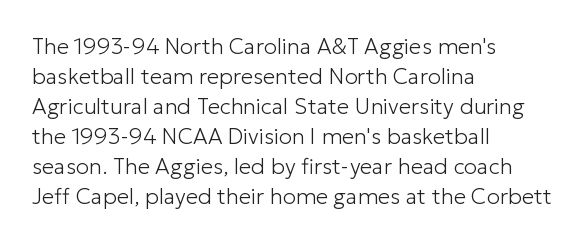
The image shows 22 px text type, upright; set left-aligned, normal line spacing (1.36x), normal letter spacing, not underlined.
